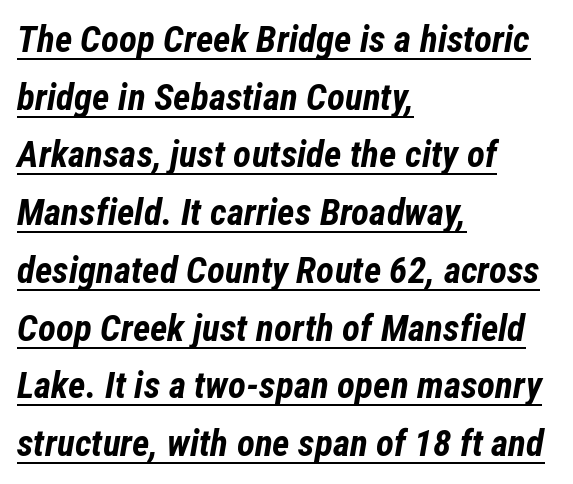
{"italic": "yes", "lean": "right", "slant_degrees": 12, "bold": "yes", "weight": "bold", "width": "condensed", "stroke_contrast": "low", "x_height": "medium", "monospaced": "no", "underline": "yes", "align": "left", "line_spacing": "normal", "line_spacing_ratio": 1.56, "letter_spacing": "normal", "letter_spacing_em": 0.0, "glyph_px": 37}
